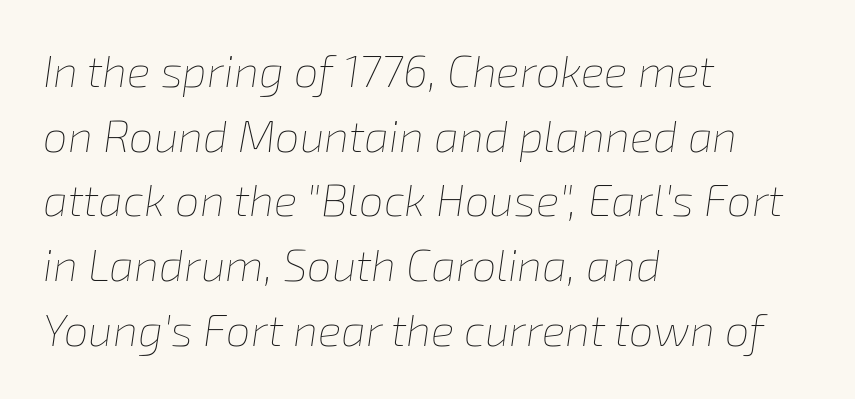
The image shows 44 px thin type, italic (leaning right); set left-aligned, normal line spacing (1.47x), normal letter spacing, not underlined; low stroke contrast and a medium x-height.
